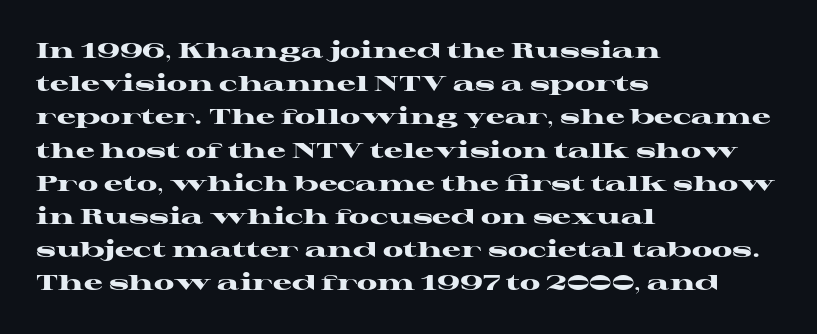
Q: Is the text bold? A: Yes.
Q: Is the text italic (slanted)? A: No, it is upright.
Q: Is the text underlined? A: No.
Q: How is the paragraph aligned? A: Left-aligned.
Q: Is the spacing between letters normal or unusually wide? A: Normal.
Q: Is the spacing between lines tight, normal or loose? A: Normal.
